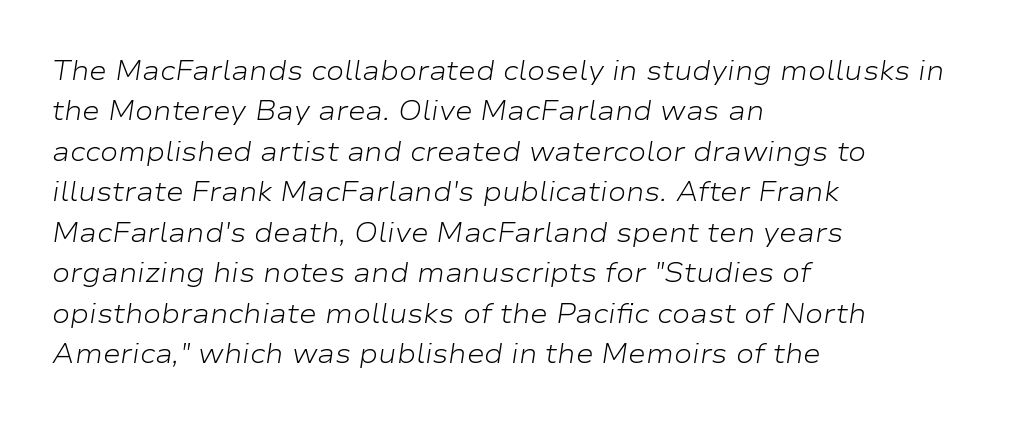
Q: Is the text bold? A: No.
Q: Is the text italic (slanted)? A: Yes, it leans right by about 9 degrees.
Q: Is the text underlined? A: No.
Q: How is the paragraph aligned? A: Left-aligned.
Q: Is the spacing between letters normal or unusually wide? A: Normal.
Q: Is the spacing between lines tight, normal or loose? A: Normal.
